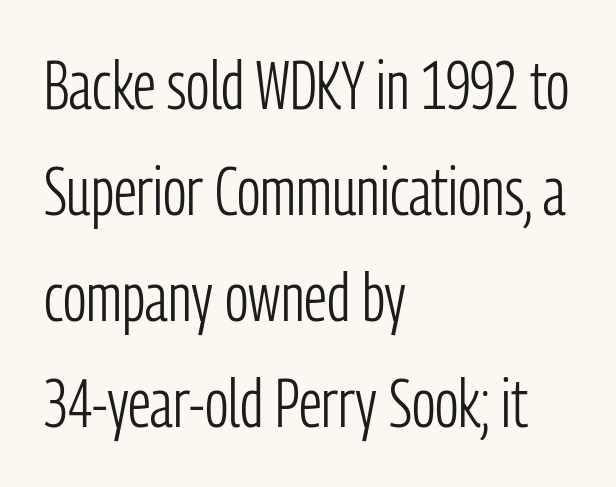
Q: Is the text bold? A: No.
Q: Is the text italic (slanted)? A: No, it is upright.
Q: Is the typeface a serif or a sans-serif typeface? A: Sans-serif.
Q: Is the text underlined? A: No.
Q: How is the paragraph aligned? A: Left-aligned.
Q: Is the spacing between letters normal or unusually wide? A: Normal.
Q: Is the spacing between lines tight, normal or loose? A: Normal.
Q: Width (condensed, normal, or wide)? A: Condensed.
Q: Stroke contrast? A: Low.
Q: x-height? A: Medium.
Q: Monospaced? A: No.
